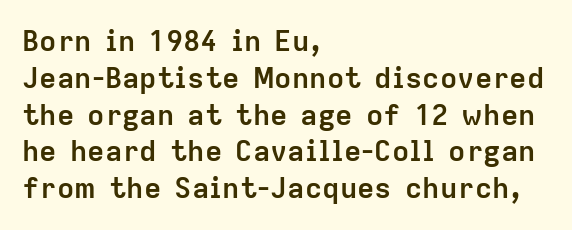
The image shows 29 px semibold sans-serif type, upright; set left-aligned, normal line spacing (1.27x), normal letter spacing, not underlined; low stroke contrast and a medium x-height.
